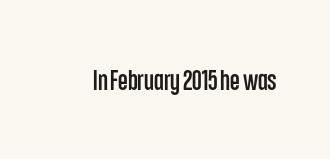
{"serif": "no", "italic": "no", "width": "condensed", "stroke_contrast": "low", "x_height": "large", "monospaced": "no", "underline": "no", "letter_spacing": "normal", "letter_spacing_em": 0.0, "glyph_px": 28}
